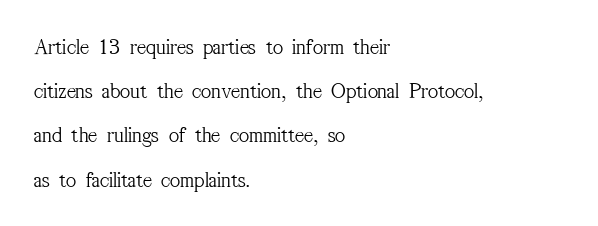
{"italic": "no", "bold": "no", "underline": "no", "align": "left", "line_spacing": "loose", "line_spacing_ratio": 2.01, "letter_spacing": "normal", "letter_spacing_em": 0.0, "glyph_px": 22}
